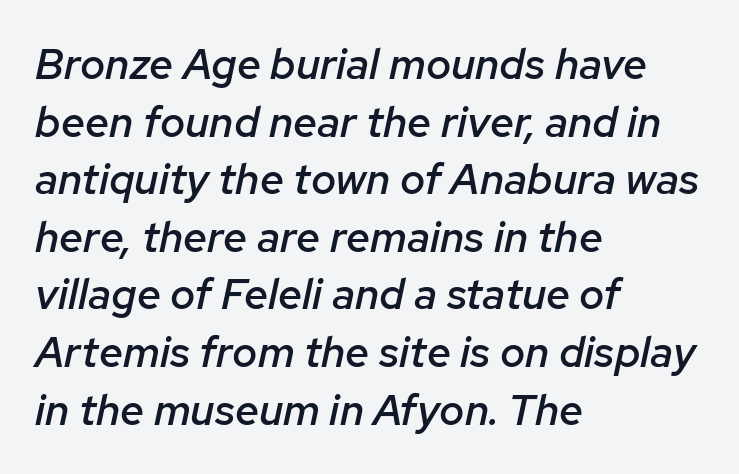
The image shows 43 px semibold type, italic (leaning right); set left-aligned, normal line spacing (1.34x), normal letter spacing, not underlined; low stroke contrast and a medium x-height.
